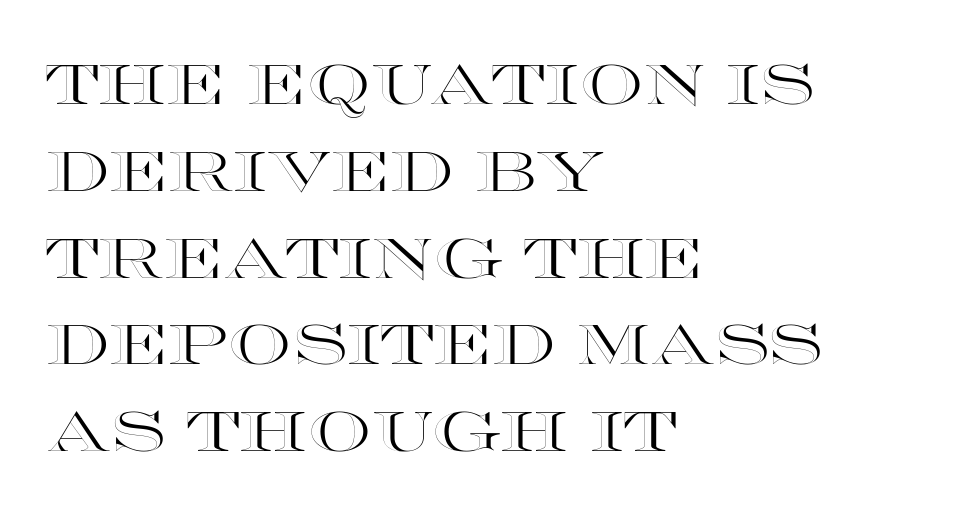
The image shows 56 px wide type, upright; set left-aligned, normal line spacing (1.55x), normal letter spacing, not underlined; a large x-height.
